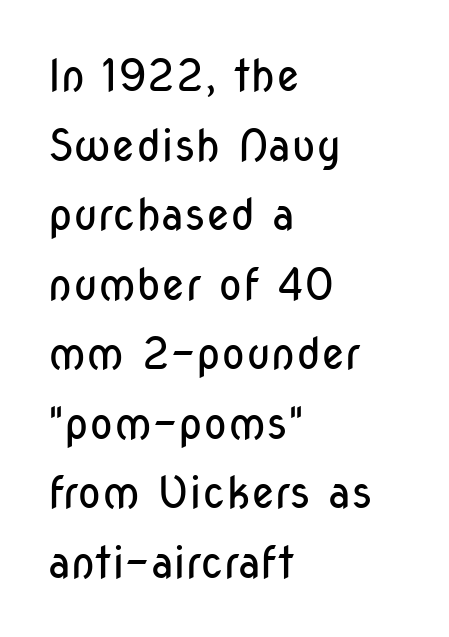
Q: Is the text bold? A: No.
Q: Is the text italic (slanted)? A: No, it is upright.
Q: Is the typeface a serif or a sans-serif typeface? A: Sans-serif.
Q: Is the text underlined? A: No.
Q: How is the paragraph aligned? A: Left-aligned.
Q: Is the spacing between letters normal or unusually wide? A: Normal.
Q: Is the spacing between lines tight, normal or loose? A: Normal.
Q: Width (condensed, normal, or wide)? A: Condensed.
Q: Stroke contrast? A: Low.
Q: x-height? A: Medium.
Q: Monospaced? A: No.
